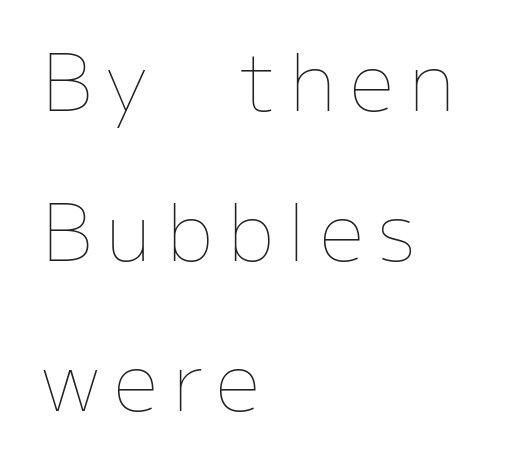
Q: Is the text bold? A: No.
Q: Is the text italic (slanted)? A: No, it is upright.
Q: Is the text underlined? A: No.
Q: How is the paragraph aligned? A: Left-aligned.
Q: Is the spacing between lines tight, normal or loose? A: Loose.
Q: Width (condensed, normal, or wide)? A: Normal.
Q: Stroke contrast? A: Low.
Q: x-height? A: Medium.
Q: Monospaced? A: No.
